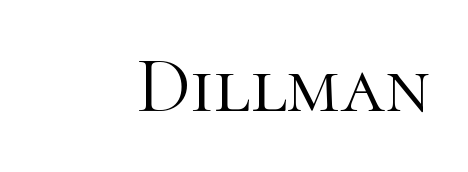
The image shows 79 px light serif type, upright; set normal letter spacing, not underlined; high stroke contrast and a medium x-height.
